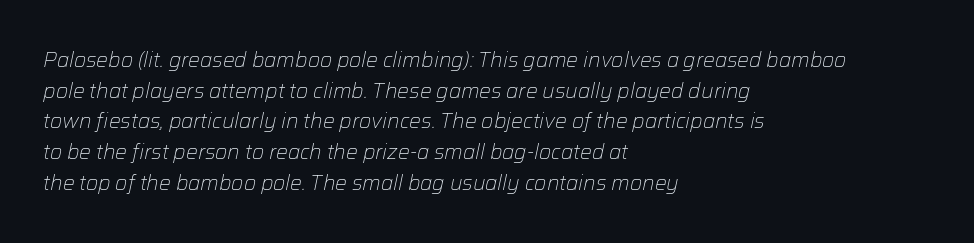
{"italic": "yes", "lean": "right", "slant_degrees": 12, "bold": "no", "underline": "no", "align": "left", "line_spacing": "normal", "line_spacing_ratio": 1.46, "letter_spacing": "normal", "letter_spacing_em": 0.0, "glyph_px": 21}
